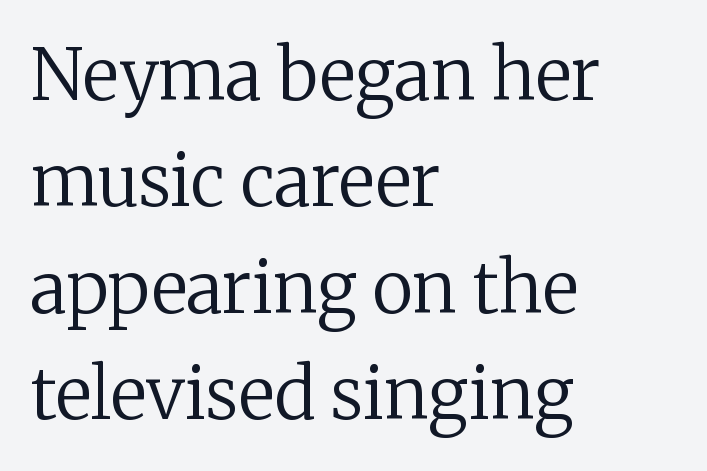
{"serif": "yes", "italic": "no", "bold": "no", "weight": "regular", "width": "normal", "stroke_contrast": "low", "x_height": "medium", "monospaced": "no", "underline": "no", "align": "left", "line_spacing": "normal", "line_spacing_ratio": 1.52, "letter_spacing": "normal", "letter_spacing_em": 0.0, "glyph_px": 70}
